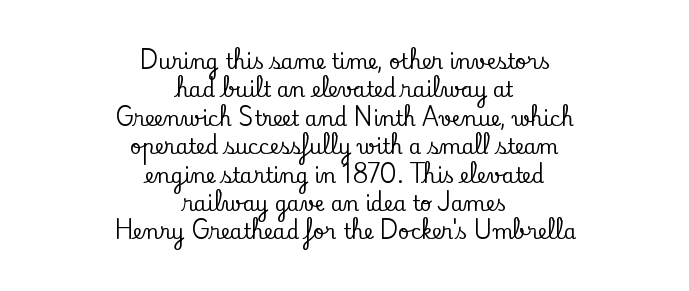
{"italic": "no", "underline": "no", "align": "center", "line_spacing": "normal", "line_spacing_ratio": 1.42, "letter_spacing": "normal", "letter_spacing_em": 0.0, "glyph_px": 20}
